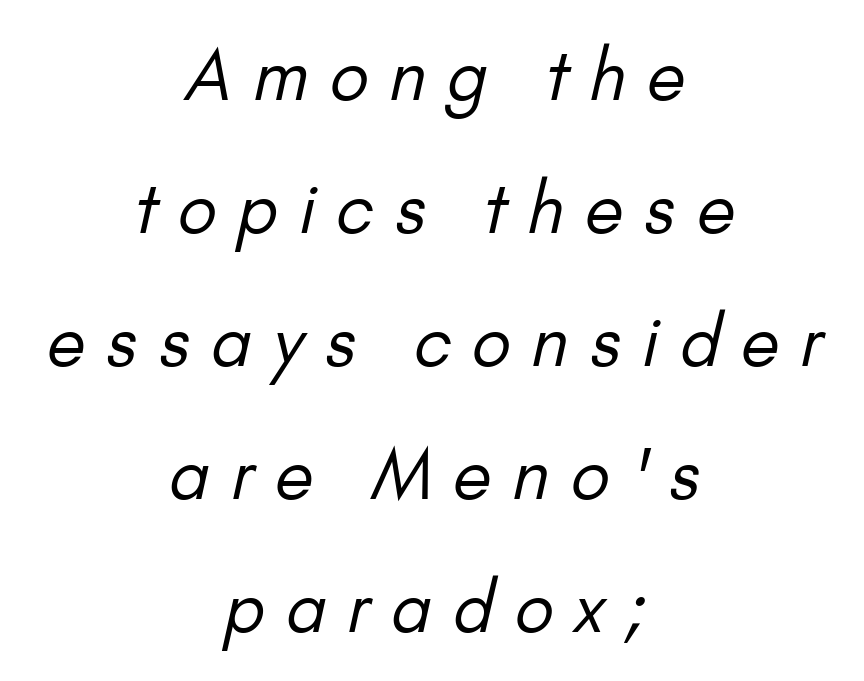
{"serif": "no", "bold": "no", "weight": "regular", "width": "normal", "stroke_contrast": "low", "x_height": "small", "monospaced": "no", "underline": "no", "align": "center", "line_spacing": "loose", "line_spacing_ratio": 1.9, "letter_spacing": "wide", "letter_spacing_em": 0.3, "glyph_px": 70}
